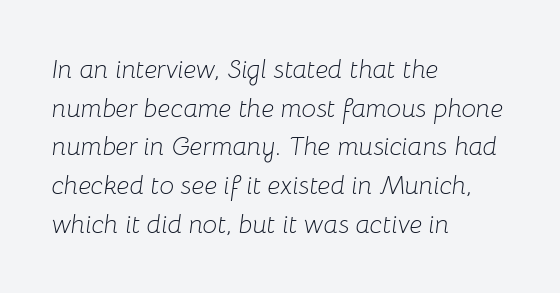
The image shows 26 px text type, italic (leaning right); set left-aligned, normal line spacing (1.49x), normal letter spacing, not underlined.
